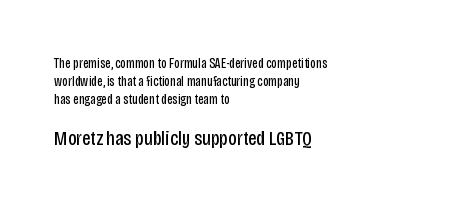
Q: Is the text bold? A: No.
Q: Is the text italic (slanted)? A: No, it is upright.
Q: Is the text underlined? A: No.
Q: How is the paragraph aligned? A: Left-aligned.
Q: Is the spacing between letters normal or unusually wide? A: Normal.
Q: Is the spacing between lines tight, normal or loose? A: Normal.
Q: Which block of text is set in a larger size, the first (top) or the second (bottom)? A: The second (bottom) one.
